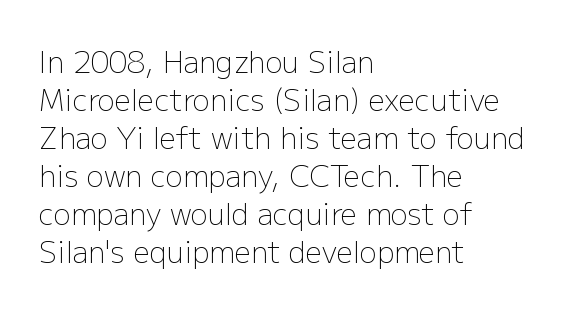
Q: Is the text bold? A: No.
Q: Is the text italic (slanted)? A: No, it is upright.
Q: Is the typeface a serif or a sans-serif typeface? A: Sans-serif.
Q: Is the text underlined? A: No.
Q: How is the paragraph aligned? A: Left-aligned.
Q: Is the spacing between letters normal or unusually wide? A: Normal.
Q: Is the spacing between lines tight, normal or loose? A: Normal.
Q: Width (condensed, normal, or wide)? A: Normal.
Q: Stroke contrast? A: Low.
Q: x-height? A: Medium.
Q: Monospaced? A: No.
